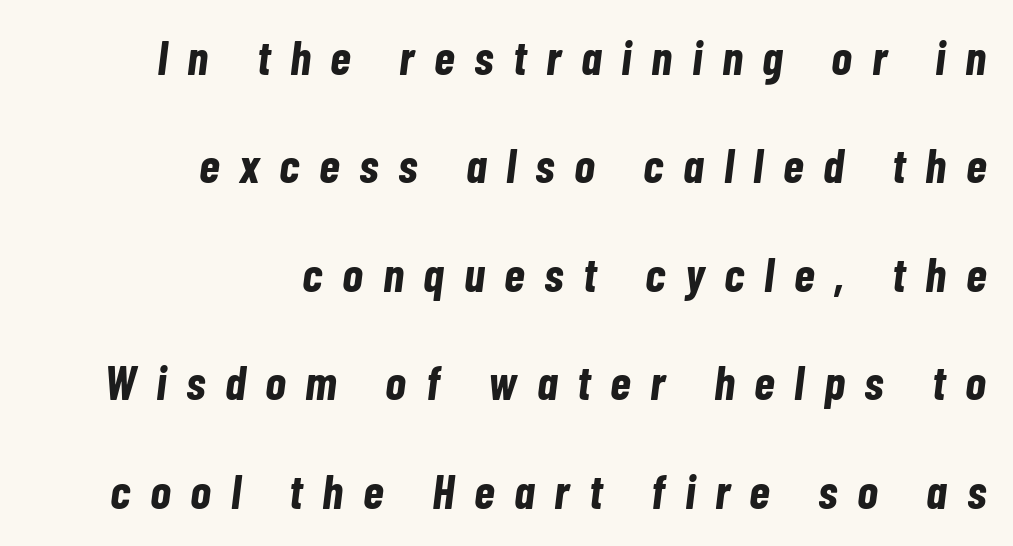
{"italic": "yes", "lean": "right", "slant_degrees": 7, "bold": "yes", "weight": "bold", "width": "condensed", "stroke_contrast": "low", "x_height": "medium", "monospaced": "no", "underline": "no", "align": "right", "line_spacing": "loose", "line_spacing_ratio": 2.26, "letter_spacing": "wide", "letter_spacing_em": 0.41, "glyph_px": 48}
